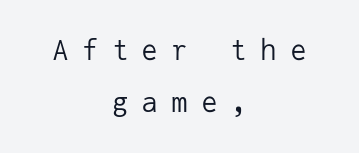
No word sits above an underline. A student would call this center alignment; a typographer would say set centered. The characters are drawn with everyday or finer stroke widths. Each letter, wide or thin by design, is forced into the same width here. Students, note that the glyphs here are deliberately spaced far apart. Ascenders rise straight up at ninety degrees.
